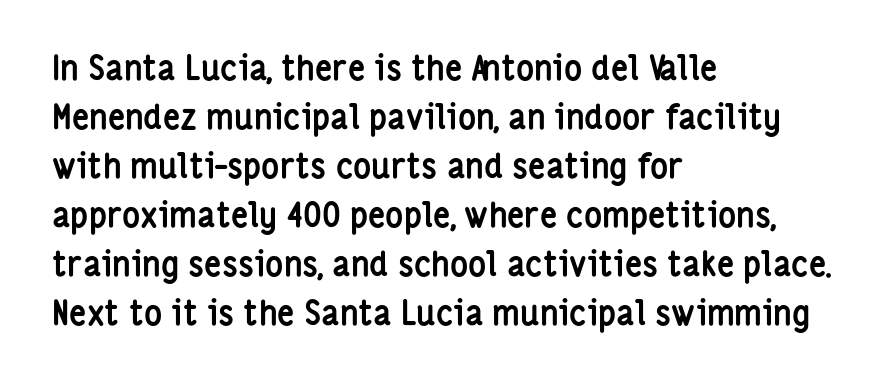
The image shows 34 px semibold, condensed sans-serif type, upright; set left-aligned, normal line spacing (1.44x), normal letter spacing, not underlined; low stroke contrast and a medium x-height.
